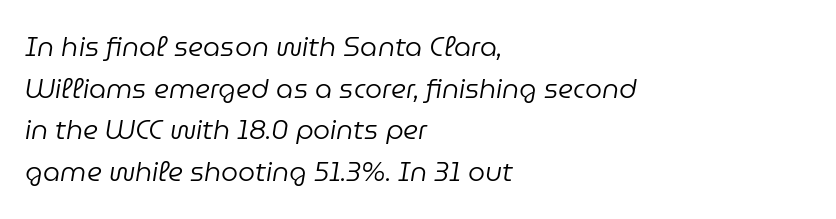
The image shows 27 px text type, italic (leaning right); set left-aligned, normal line spacing (1.54x), normal letter spacing, not underlined.
